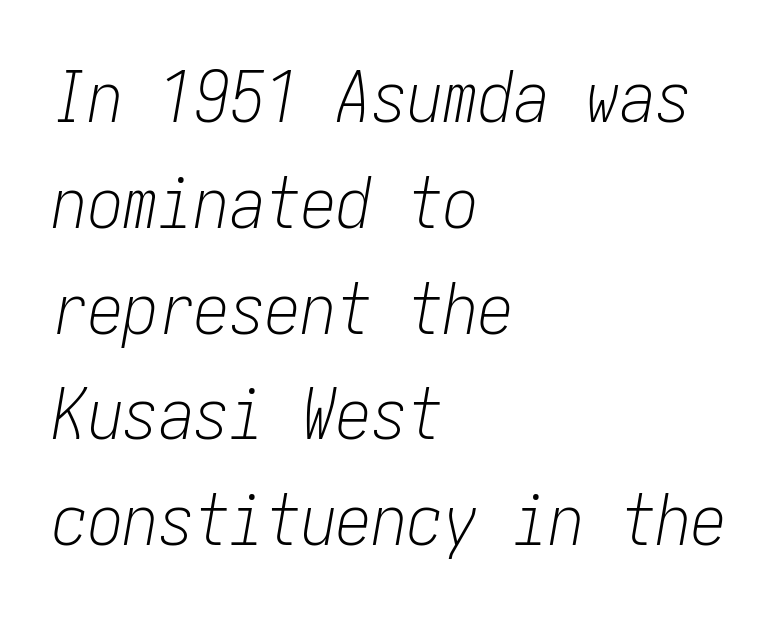
Standard letterfit; no display-style spreading of the glyphs. There's an unmistakable incline to the writing here. Weight: in the light-to-regular range. Check the space under the baseline: it is left empty. The passage shown stacks its lines at a standard gap. These lines are set flush left with a ragged right edge.
